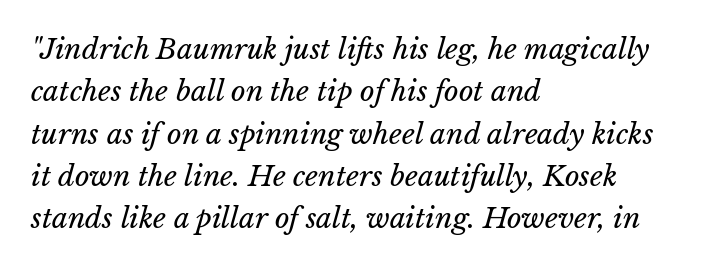
{"italic": "yes", "lean": "right", "slant_degrees": 15, "bold": "no", "weight": "regular", "width": "normal", "stroke_contrast": "low", "x_height": "medium", "monospaced": "no", "underline": "no", "align": "left", "line_spacing": "normal", "line_spacing_ratio": 1.51, "letter_spacing": "normal", "letter_spacing_em": 0.0, "glyph_px": 28}
